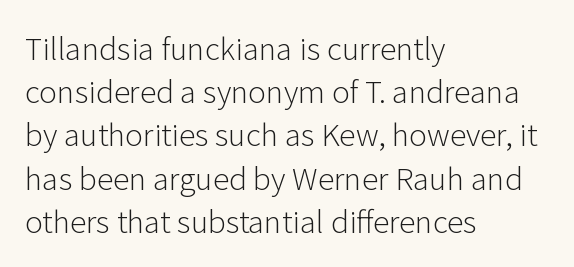
{"serif": "no", "italic": "no", "bold": "no", "weight": "light", "width": "normal", "stroke_contrast": "low", "x_height": "medium", "monospaced": "no", "underline": "no", "align": "left", "line_spacing": "normal", "line_spacing_ratio": 1.44, "letter_spacing": "normal", "letter_spacing_em": 0.0, "glyph_px": 30}
